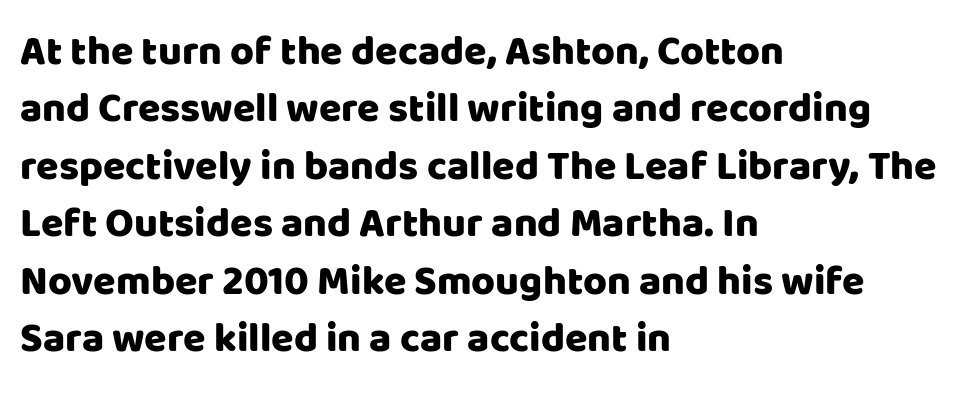
{"serif": "no", "italic": "no", "width": "normal", "stroke_contrast": "low", "x_height": "large", "monospaced": "no", "underline": "no", "align": "left", "line_spacing": "normal", "line_spacing_ratio": 1.4, "letter_spacing": "normal", "letter_spacing_em": 0.0, "glyph_px": 41}
